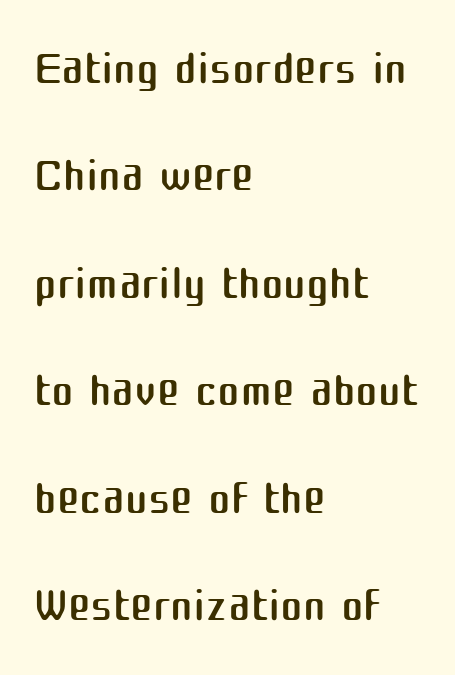
Q: Is the text bold? A: No.
Q: Is the text italic (slanted)? A: No, it is upright.
Q: Is the typeface a serif or a sans-serif typeface? A: Sans-serif.
Q: Is the text underlined? A: No.
Q: How is the paragraph aligned? A: Left-aligned.
Q: Is the spacing between letters normal or unusually wide? A: Normal.
Q: Is the spacing between lines tight, normal or loose? A: Normal.
Q: Width (condensed, normal, or wide)? A: Normal.
Q: Stroke contrast? A: Medium.
Q: x-height? A: Medium.
Q: Monospaced? A: No.
